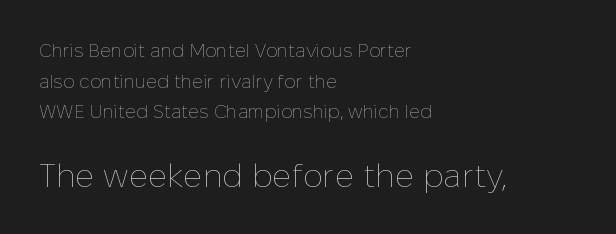
{"italic": "no", "bold": "no", "weight": "thin", "width": "normal", "stroke_contrast": "low", "x_height": "medium", "monospaced": "no", "underline": "no", "align": "left", "line_spacing": "normal", "line_spacing_ratio": 1.61, "letter_spacing": "normal", "letter_spacing_em": 0.0, "larger_block": "second", "size_ratio": 1.74, "glyph_px": 33}
